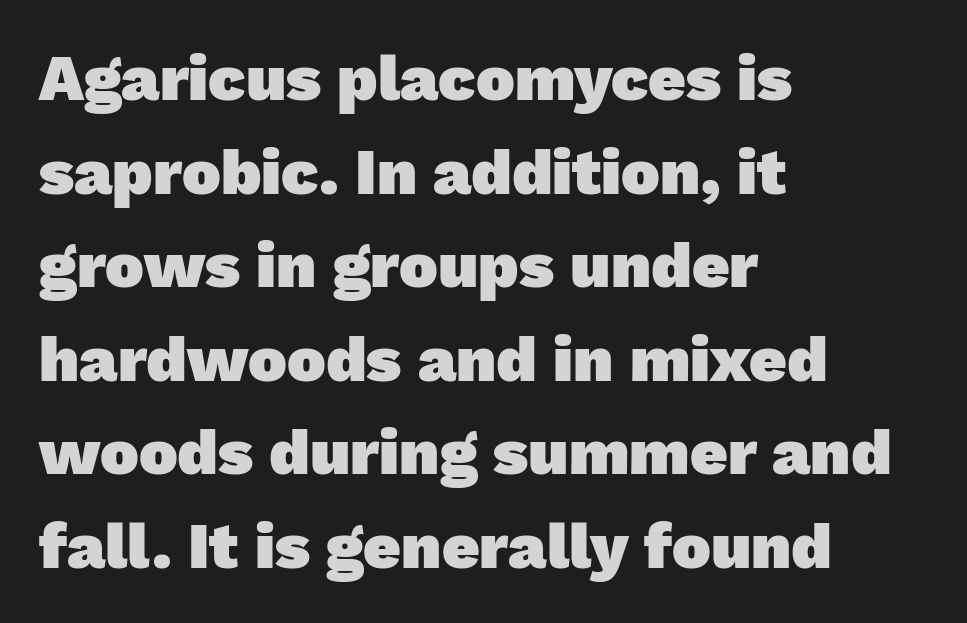
Q: Is the text bold? A: Yes.
Q: Is the typeface a serif or a sans-serif typeface? A: Sans-serif.
Q: Is the text underlined? A: No.
Q: How is the paragraph aligned? A: Left-aligned.
Q: Is the spacing between letters normal or unusually wide? A: Normal.
Q: Is the spacing between lines tight, normal or loose? A: Normal.
Q: Width (condensed, normal, or wide)? A: Normal.
Q: Stroke contrast? A: Low.
Q: x-height? A: Medium.
Q: Monospaced? A: No.
